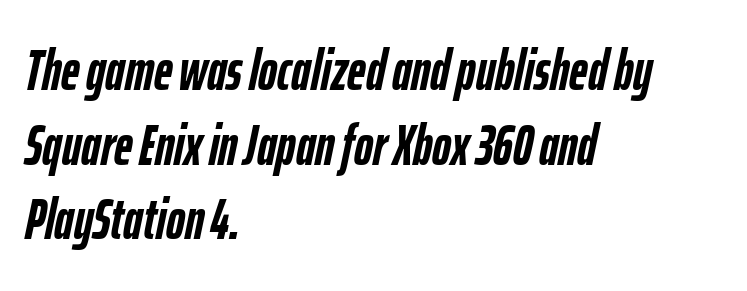
Spacing verdict: proportional, widths tailored to each character. This block has exactly the height ordinary leading produces. Strong, thick strokes mark this as bold type. Type without underlining. Is the block centered? No — it sits flush against the left margin.
